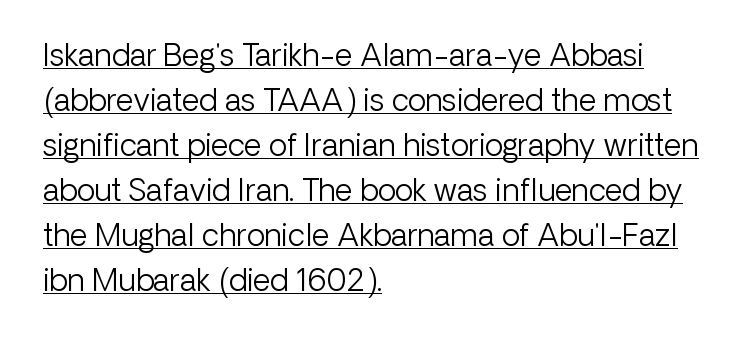
The typeface has the unassuming heft of standard copy or less. If you measured baseline to baseline, you'd find a middling distance. Each letter's strokes conclude bluntly, with no projecting serifs. Proportional: the letters do not fall into vertical columns. Alignment: flush left.
